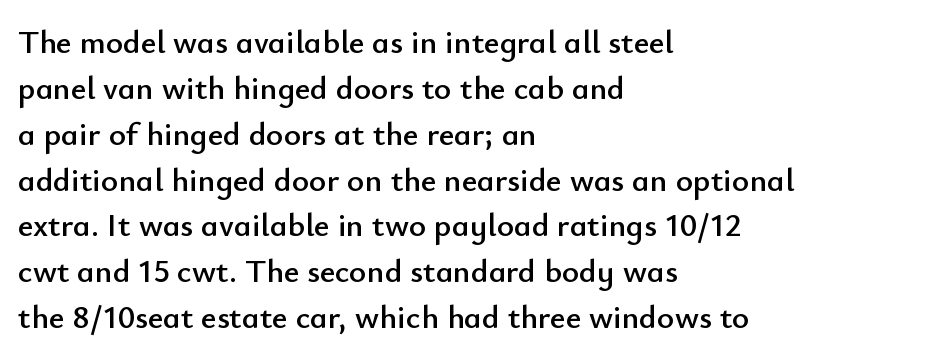
{"serif": "no", "italic": "no", "width": "normal", "stroke_contrast": "low", "x_height": "small", "monospaced": "no", "underline": "no", "align": "left", "line_spacing": "normal", "line_spacing_ratio": 1.39, "letter_spacing": "normal", "letter_spacing_em": 0.0, "glyph_px": 33}
